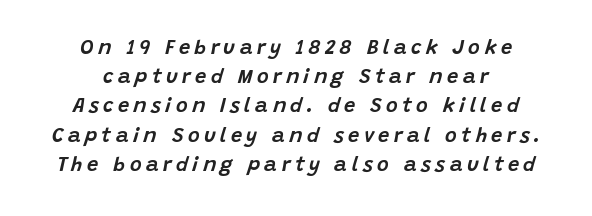
{"italic": "yes", "lean": "right", "slant_degrees": 15, "underline": "no", "align": "center", "line_spacing": "normal", "line_spacing_ratio": 1.46, "letter_spacing": "wide", "letter_spacing_em": 0.22, "glyph_px": 20}
